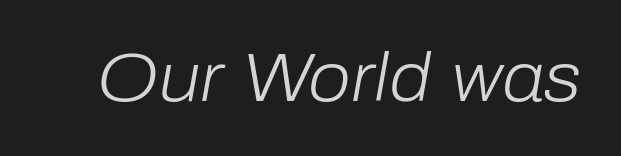
Q: Is the text bold? A: No.
Q: Is the text italic (slanted)? A: Yes, it leans right by about 10 degrees.
Q: Is the text underlined? A: No.
Q: Is the spacing between letters normal or unusually wide? A: Normal.
Q: Width (condensed, normal, or wide)? A: Normal.
Q: Stroke contrast? A: Low.
Q: x-height? A: Medium.
Q: Monospaced? A: No.
